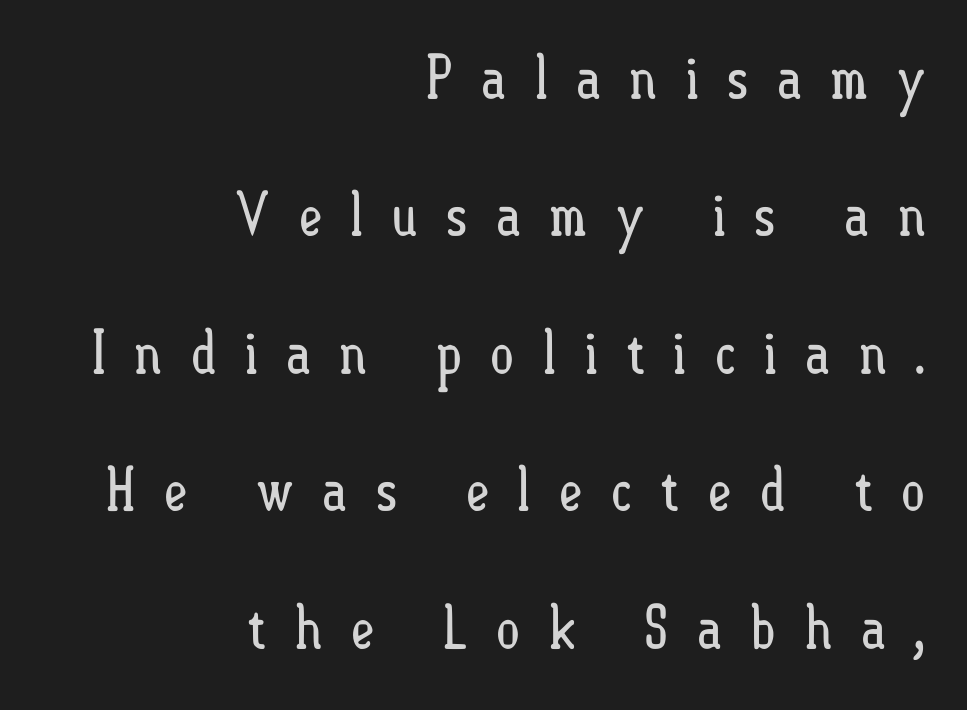
The image shows 60 px regular-weight, condensed type, upright; set right-aligned, loose line spacing (2.29x), unusually wide letter spacing (+0.45 em), not underlined; low stroke contrast and a small x-height.
